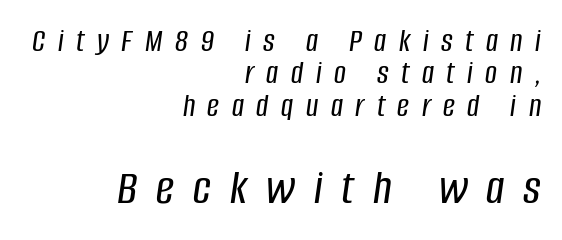
Q: Is the text italic (slanted)? A: Yes, it leans right by about 8 degrees.
Q: Is the text underlined? A: No.
Q: How is the paragraph aligned? A: Right-aligned.
Q: Is the spacing between letters normal or unusually wide? A: Unusually wide.
Q: Is the spacing between lines tight, normal or loose? A: Tight.
Q: Which block of text is set in a larger size, the first (top) or the second (bottom)? A: The second (bottom) one.
Q: Width (condensed, normal, or wide)? A: Condensed.
Q: Stroke contrast? A: Low.
Q: x-height? A: Large.
Q: Monospaced? A: No.
